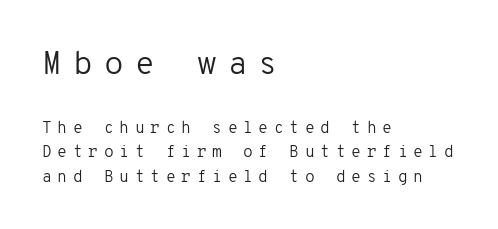
This rendering widens character spacing well past its baseline value. Posture: straight, roman, zero tilt. Each letter, wide or thin by design, is forced into the same width here. These two chunks differ in scale, with the top chunk taking the larger measure. Letters rest on an invisible, unmarked baseline.
